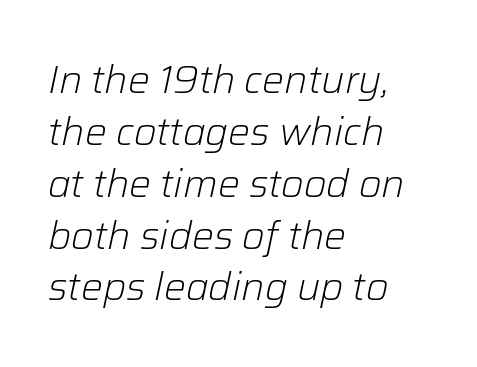
{"italic": "yes", "lean": "right", "slant_degrees": 12, "bold": "no", "weight": "light", "width": "normal", "stroke_contrast": "low", "x_height": "medium", "monospaced": "no", "underline": "no", "align": "left", "line_spacing": "normal", "line_spacing_ratio": 1.33, "letter_spacing": "normal", "letter_spacing_em": 0.0, "glyph_px": 39}
